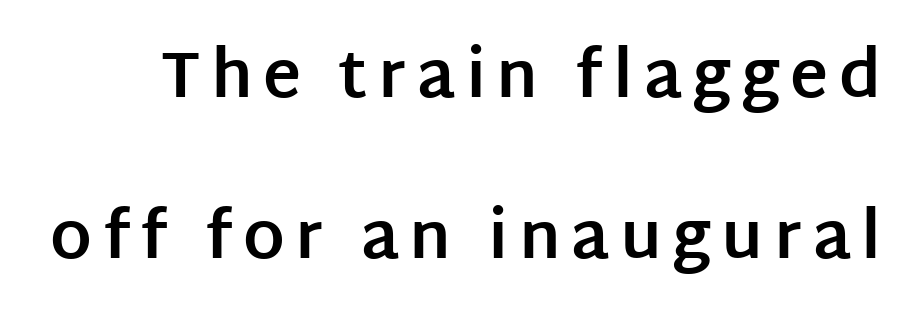
Q: Is the text bold? A: Yes.
Q: Is the text italic (slanted)? A: No, it is upright.
Q: Is the typeface a serif or a sans-serif typeface? A: Sans-serif.
Q: Is the text underlined? A: No.
Q: Is the spacing between lines tight, normal or loose? A: Loose.
Q: Width (condensed, normal, or wide)? A: Normal.
Q: Stroke contrast? A: Low.
Q: x-height? A: Large.
Q: Monospaced? A: No.
